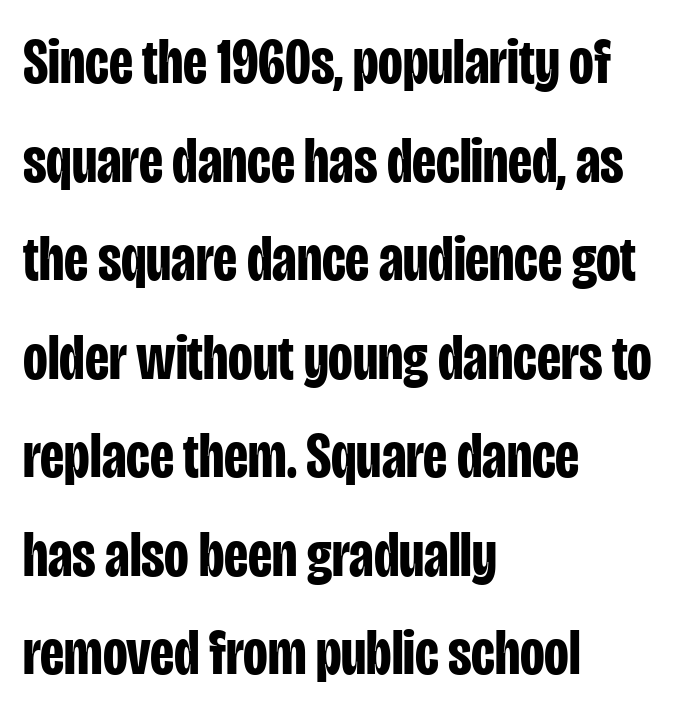
The axis of the letterforms is exactly vertical. Emphasis by weight is at full strength: bold. No word sits above an underline. The typesetter chose a ragged-right arrangement here.
